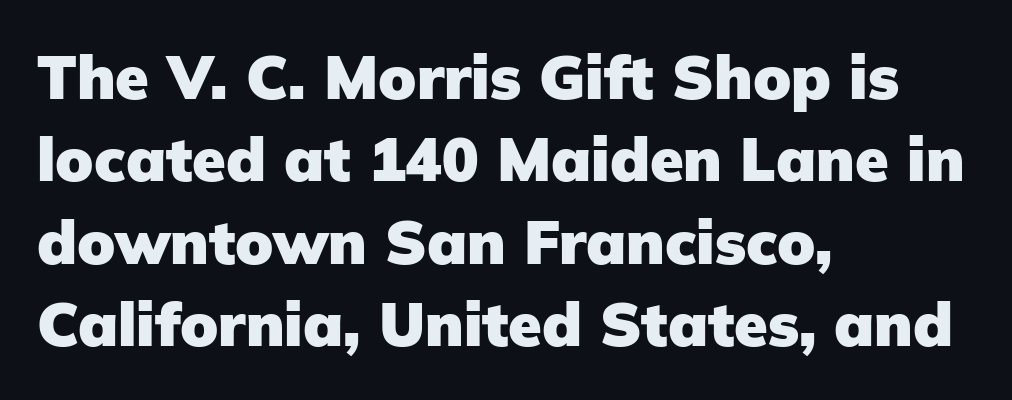
Q: Is the text bold? A: Yes.
Q: Is the text italic (slanted)? A: No, it is upright.
Q: Is the typeface a serif or a sans-serif typeface? A: Sans-serif.
Q: Is the text underlined? A: No.
Q: How is the paragraph aligned? A: Left-aligned.
Q: Is the spacing between letters normal or unusually wide? A: Normal.
Q: Is the spacing between lines tight, normal or loose? A: Normal.
Q: Width (condensed, normal, or wide)? A: Normal.
Q: Stroke contrast? A: Low.
Q: x-height? A: Medium.
Q: Monospaced? A: No.
